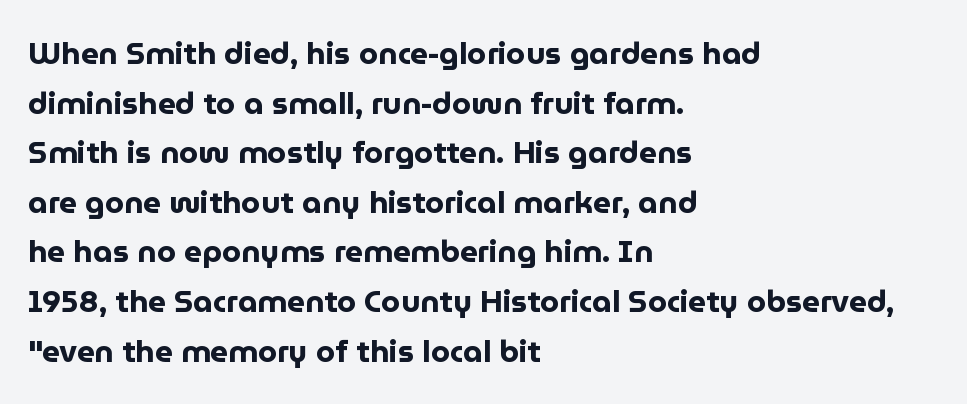
Q: Is the text bold? A: Yes.
Q: Is the text italic (slanted)? A: No, it is upright.
Q: Is the typeface a serif or a sans-serif typeface? A: Sans-serif.
Q: Is the text underlined? A: No.
Q: How is the paragraph aligned? A: Left-aligned.
Q: Is the spacing between letters normal or unusually wide? A: Normal.
Q: Is the spacing between lines tight, normal or loose? A: Normal.
Q: Width (condensed, normal, or wide)? A: Normal.
Q: Stroke contrast? A: Low.
Q: x-height? A: Medium.
Q: Monospaced? A: No.
